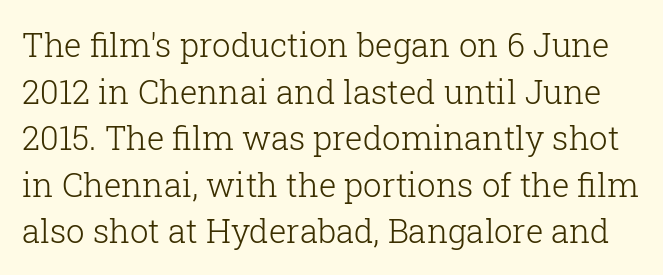
{"serif": "yes", "italic": "no", "bold": "no", "weight": "light", "width": "normal", "stroke_contrast": "low", "x_height": "medium", "monospaced": "no", "underline": "no", "line_spacing": "normal", "line_spacing_ratio": 1.41, "letter_spacing": "normal", "letter_spacing_em": 0.0, "glyph_px": 33}
